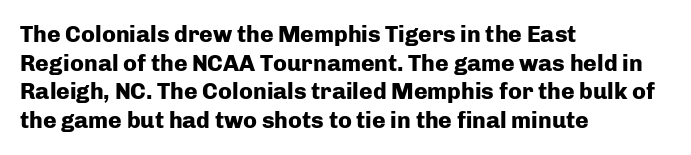
In CSS terms this would be text-align: left. On the weight axis this lands at bold, roughly 700. No word sits above an underline. Regarding leading, the lines here are spaced in the standard way. Quick note: not italic, upright. Glyph-to-glyph distance matches everyday printed text.
